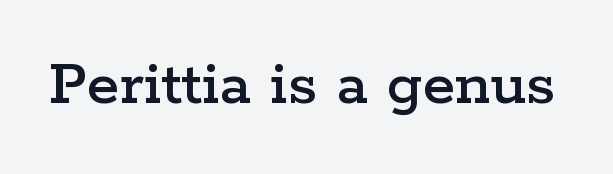
{"serif": "yes", "italic": "no", "width": "wide", "stroke_contrast": "low", "x_height": "medium", "monospaced": "no", "underline": "no", "letter_spacing": "normal", "letter_spacing_em": 0.0, "glyph_px": 66}
